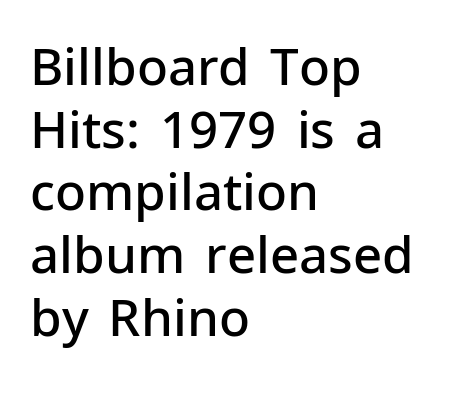
Q: Is the text bold? A: Semi-bold.
Q: Is the text italic (slanted)? A: No, it is upright.
Q: Is the typeface a serif or a sans-serif typeface? A: Sans-serif.
Q: Is the text underlined? A: No.
Q: How is the paragraph aligned? A: Left-aligned.
Q: Is the spacing between letters normal or unusually wide? A: Normal.
Q: Width (condensed, normal, or wide)? A: Normal.
Q: Stroke contrast? A: Low.
Q: x-height? A: Medium.
Q: Monospaced? A: No.
